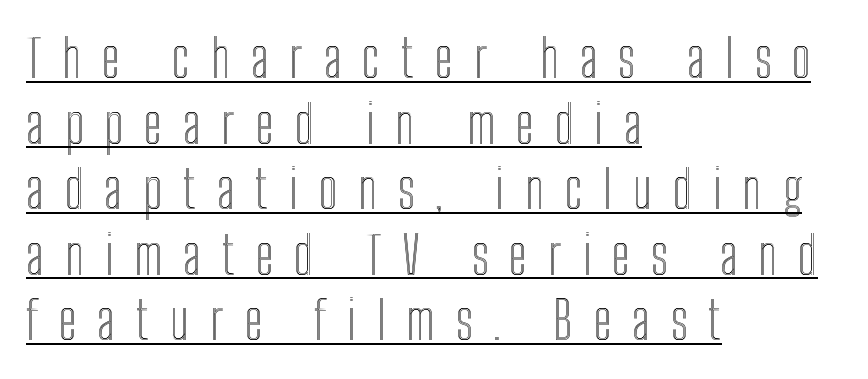
Posture: straight, roman, zero tilt. The setting favours the left margin, as ordinary paragraphs usually do. The rendering uses natural spacing where letterforms have individual widths. Successive baselines arrive at the customary interval.
